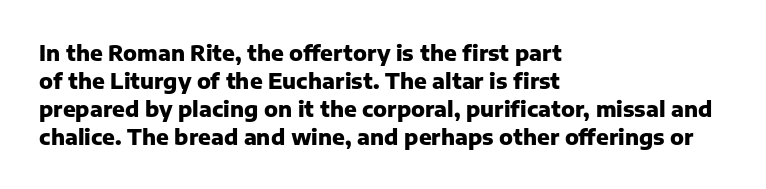
Style check: upright. Reading down the block, your eye returns to a fixed left position each line. This rendering leaves character spacing at its baseline value. Check under the words: just untouched page.
